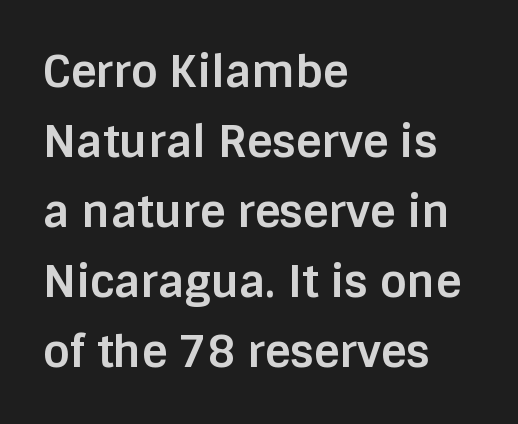
The image shows 44 px bold sans-serif type, upright; set left-aligned, normal line spacing (1.59x), normal letter spacing, not underlined; low stroke contrast and a large x-height.
